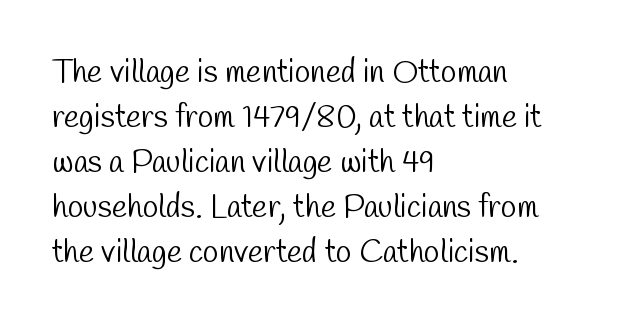
The image shows 32 px light, condensed sans-serif type; set left-aligned, normal line spacing (1.41x), normal letter spacing, not underlined; low stroke contrast and a medium x-height.
